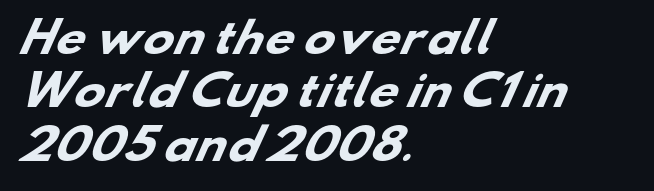
Q: Is the text bold? A: Yes.
Q: Is the typeface a serif or a sans-serif typeface? A: Sans-serif.
Q: Is the text underlined? A: No.
Q: How is the paragraph aligned? A: Left-aligned.
Q: Is the spacing between letters normal or unusually wide? A: Normal.
Q: Is the spacing between lines tight, normal or loose? A: Normal.
Q: Width (condensed, normal, or wide)? A: Wide.
Q: Stroke contrast? A: Low.
Q: x-height? A: Small.
Q: Monospaced? A: No.
